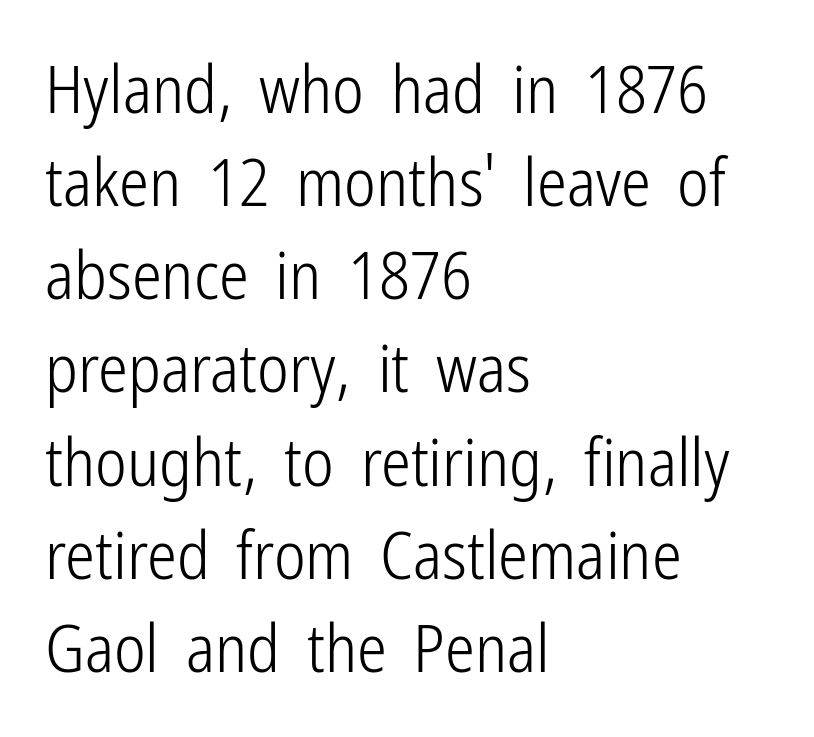
{"serif": "no", "italic": "no", "bold": "no", "weight": "light", "width": "condensed", "stroke_contrast": "low", "x_height": "medium", "monospaced": "no", "underline": "no", "align": "left", "line_spacing": "normal", "line_spacing_ratio": 1.39, "letter_spacing": "normal", "letter_spacing_em": 0.0, "glyph_px": 67}
